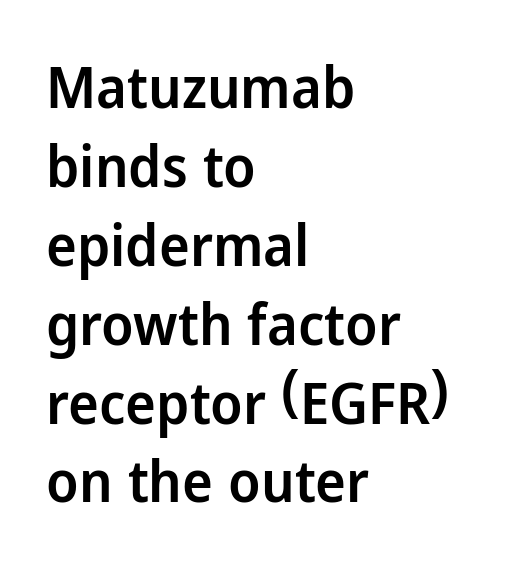
{"serif": "no", "italic": "no", "bold": "semi", "weight": "semibold", "width": "normal", "stroke_contrast": "low", "x_height": "medium", "monospaced": "no", "underline": "no", "align": "left", "line_spacing": "normal", "line_spacing_ratio": 1.36, "letter_spacing": "normal", "letter_spacing_em": 0.0, "glyph_px": 58}
